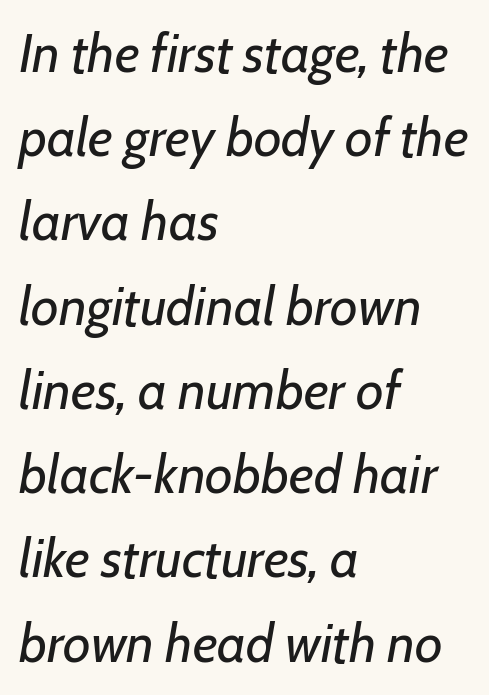
{"italic": "yes", "lean": "right", "slant_degrees": 7, "bold": "no", "weight": "regular", "width": "normal", "stroke_contrast": "low", "x_height": "medium", "monospaced": "no", "underline": "no", "align": "left", "line_spacing": "normal", "line_spacing_ratio": 1.56, "letter_spacing": "normal", "letter_spacing_em": 0.0, "glyph_px": 54}
